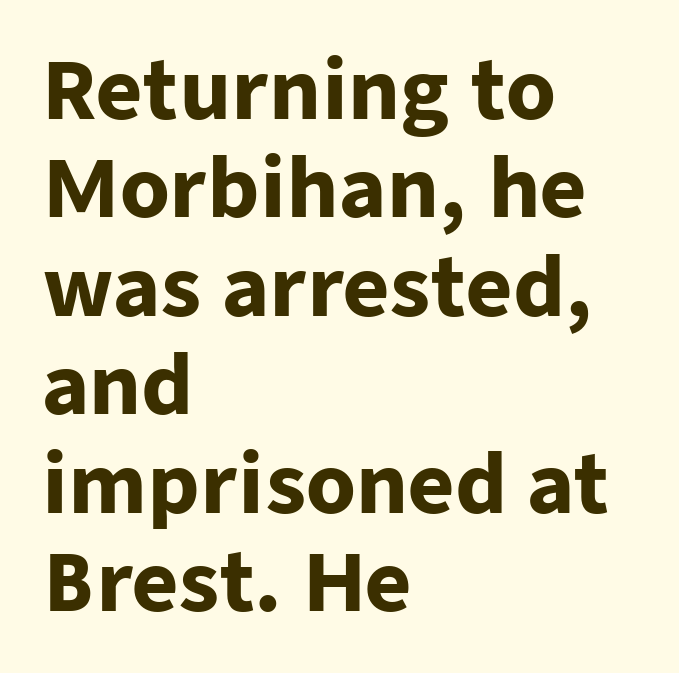
The lines are quadded left. Is this a sans? Yes — the strokes have no serifs. The horizontal fit of the characters is conventional and even. This is the regular roman posture of the typeface. Here the designer chose a conventional face with non-uniform glyph widths.
